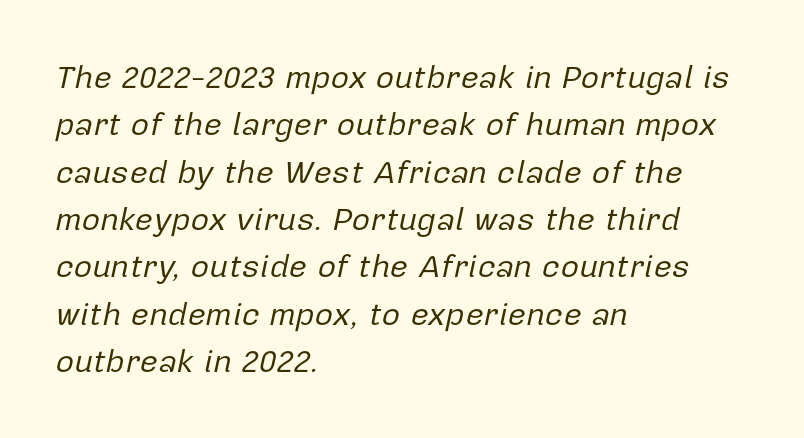
The image shows 32 px regular-weight type, italic (leaning right); set left-aligned, normal line spacing (1.48x), normal letter spacing, not underlined; low stroke contrast and a medium x-height.
